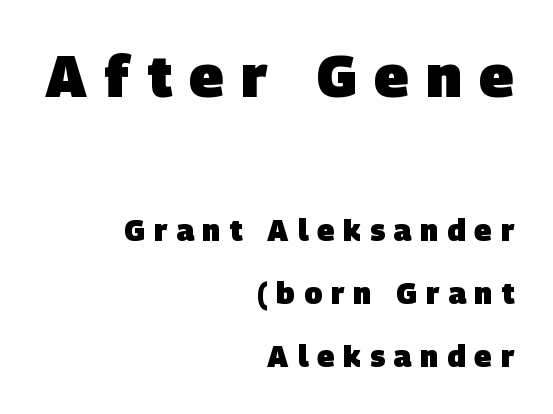
A great deal of white space separates one row of letters from the next. Its strokes are broad and dark, the hallmark of bold type. The face used here is rendered with a markedly widened letterfit. Character size in the leading block exceeds that of the trailing block.
